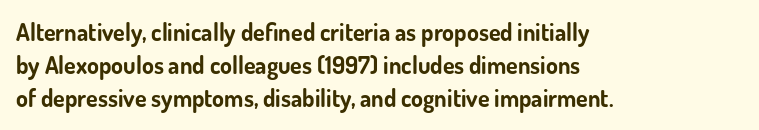
These lines keep a tight, regular rhythm from letter to letter. Heavy-handed strokes throughout: this text is bold. A normal amount of white space separates one row of letters from the next. The font's upright variant was chosen for this text. The string is rendered with underlining switched off. Which margin do the lines hug? The left one — the right edge is uneven.
